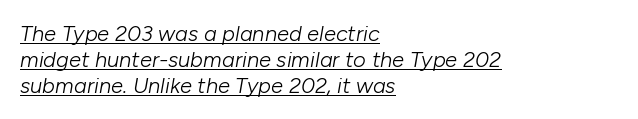
The image shows 22 px text type, italic (leaning right); set left-aligned, line spacing 1.18x, normal letter spacing, underlined.
